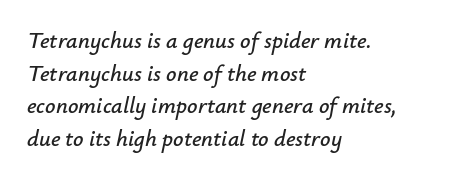
{"italic": "yes", "lean": "right", "slant_degrees": 12, "underline": "no", "align": "left", "line_spacing": "normal", "line_spacing_ratio": 1.42, "letter_spacing": "normal", "letter_spacing_em": 0.0, "glyph_px": 23}
